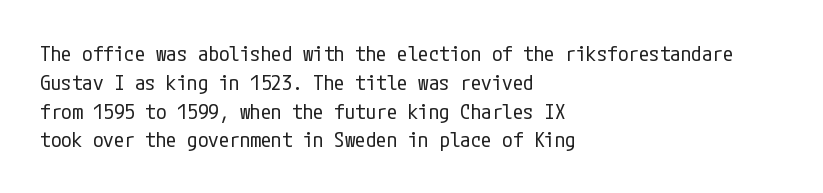
{"italic": "no", "bold": "no", "underline": "no", "align": "left", "line_spacing": "normal", "line_spacing_ratio": 1.37, "letter_spacing": "normal", "letter_spacing_em": 0.0, "glyph_px": 21}
